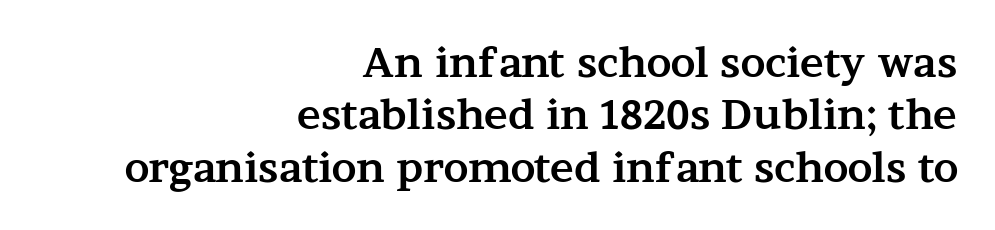
{"serif": "yes", "italic": "no", "bold": "yes", "weight": "bold", "width": "wide", "stroke_contrast": "medium", "x_height": "medium", "monospaced": "no", "underline": "no", "align": "right", "line_spacing": "normal", "line_spacing_ratio": 1.31, "letter_spacing": "normal", "letter_spacing_em": 0.0, "glyph_px": 40}
